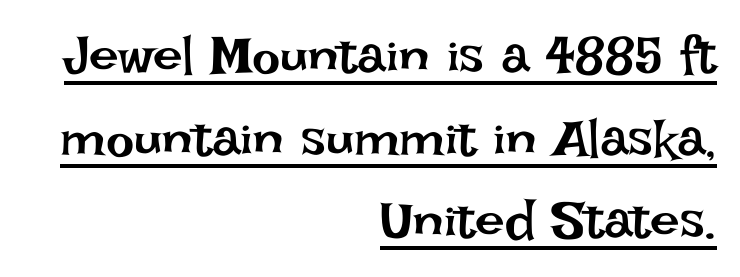
Q: Is the text bold? A: No.
Q: Is the text italic (slanted)? A: No, it is upright.
Q: Is the text underlined? A: Yes.
Q: How is the paragraph aligned? A: Right-aligned.
Q: Is the spacing between letters normal or unusually wide? A: Normal.
Q: Is the spacing between lines tight, normal or loose? A: Normal.
Q: Width (condensed, normal, or wide)? A: Normal.
Q: Stroke contrast? A: Low.
Q: x-height? A: Large.
Q: Monospaced? A: No.
